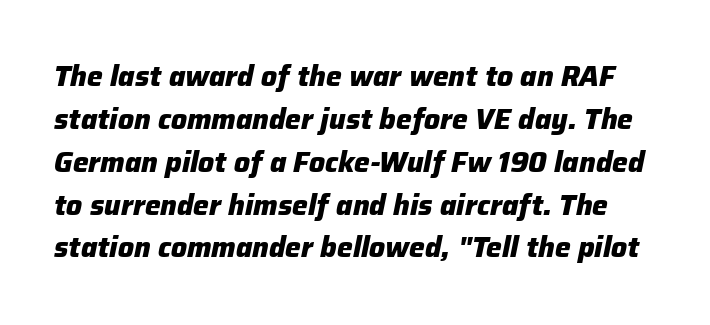
Q: Is the text bold? A: Yes.
Q: Is the text italic (slanted)? A: Yes, it leans right by about 12 degrees.
Q: Is the text underlined? A: No.
Q: Is the spacing between letters normal or unusually wide? A: Normal.
Q: Is the spacing between lines tight, normal or loose? A: Normal.
Q: Width (condensed, normal, or wide)? A: Normal.
Q: Stroke contrast? A: Low.
Q: x-height? A: Medium.
Q: Monospaced? A: No.
